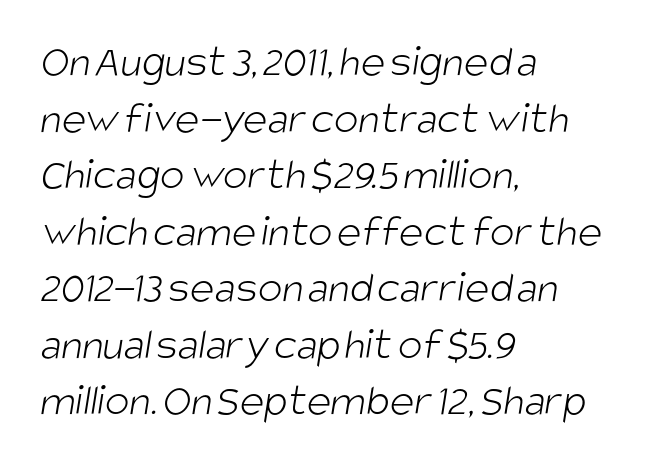
{"serif": "no", "bold": "no", "weight": "light", "width": "condensed", "stroke_contrast": "low", "x_height": "large", "monospaced": "no", "underline": "no", "align": "left", "line_spacing_ratio": 1.23, "letter_spacing": "normal", "letter_spacing_em": 0.0, "glyph_px": 46}
